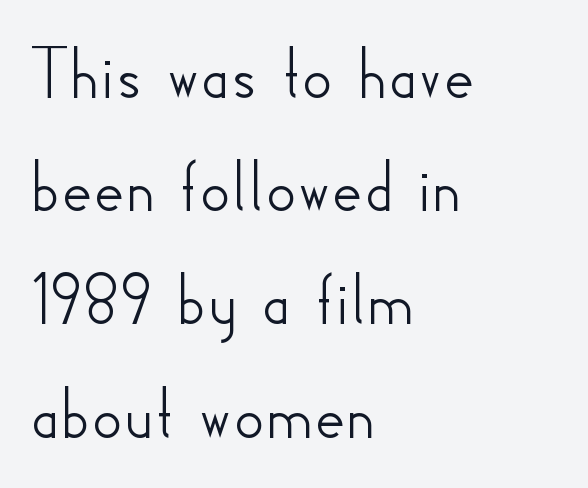
The image shows 75 px sans-serif type, upright; set left-aligned, normal line spacing (1.51x), normal letter spacing, not underlined; low stroke contrast and a small x-height.
